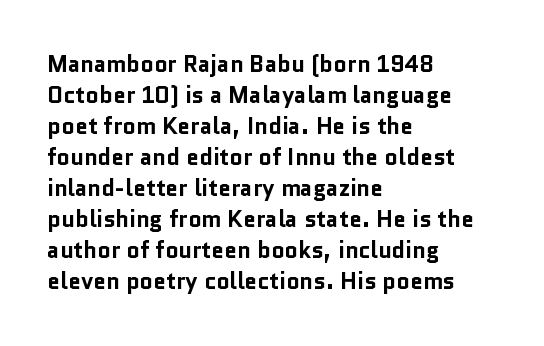
The image shows 23 px bold type, upright; set left-aligned, normal line spacing (1.35x), normal letter spacing, not underlined.
